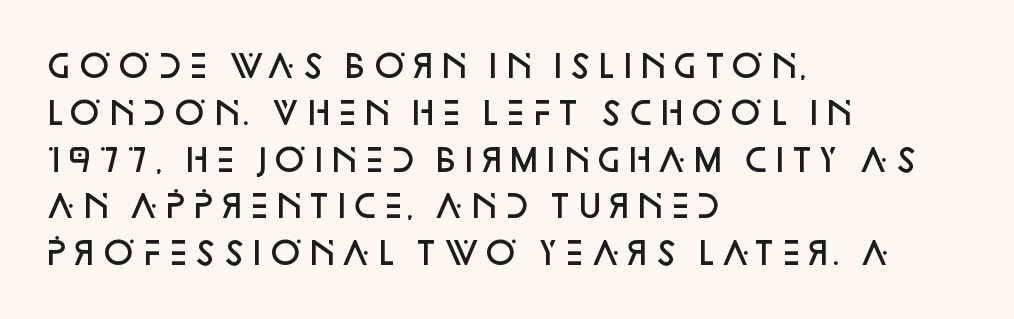
{"serif": "no", "italic": "no", "bold": "semi", "weight": "semibold", "width": "normal", "stroke_contrast": "low", "x_height": "large", "monospaced": "no", "underline": "no", "align": "left", "line_spacing": "normal", "line_spacing_ratio": 1.51, "letter_spacing": "normal", "letter_spacing_em": 0.0, "glyph_px": 31}
